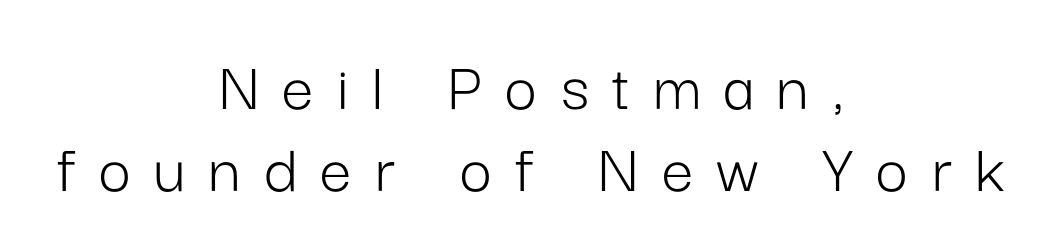
The image shows 71 px light sans-serif type, upright; set centered, line spacing 1.16x, unusually wide letter spacing (+0.33 em), not underlined; low stroke contrast and a medium x-height.
